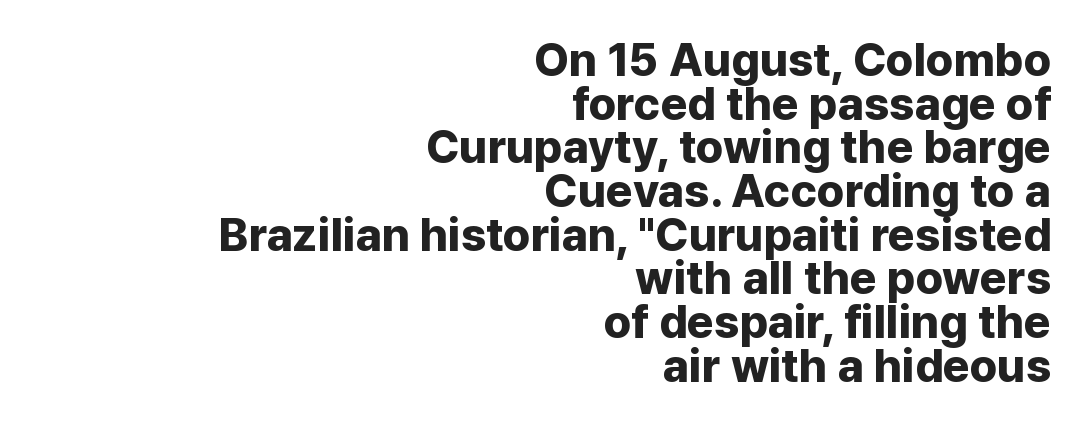
The characters look thick and weighty, a clear bold. Casual observation: everything's shoved over to the right. The axis of the letterforms is exactly vertical. The type is set solid horizontally, with unmodified tracking.
